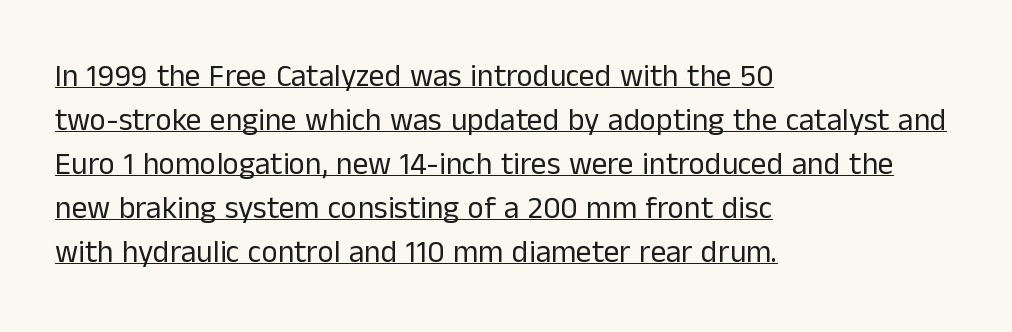
In terms of letterform style, serifs are entirely absent. Vertical stems look standard width or narrower in stroke. Ascenders rise straight up at ninety degrees. The paragraph has a hard left edge and a soft right edge. The letters sit at their default tracking, neither squeezed nor spread.
